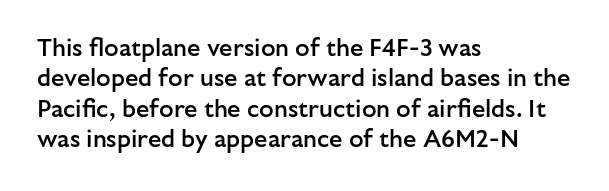
{"italic": "no", "bold": "semi", "underline": "no", "align": "left", "line_spacing": "normal", "line_spacing_ratio": 1.27, "letter_spacing": "normal", "letter_spacing_em": 0.0, "glyph_px": 24}
